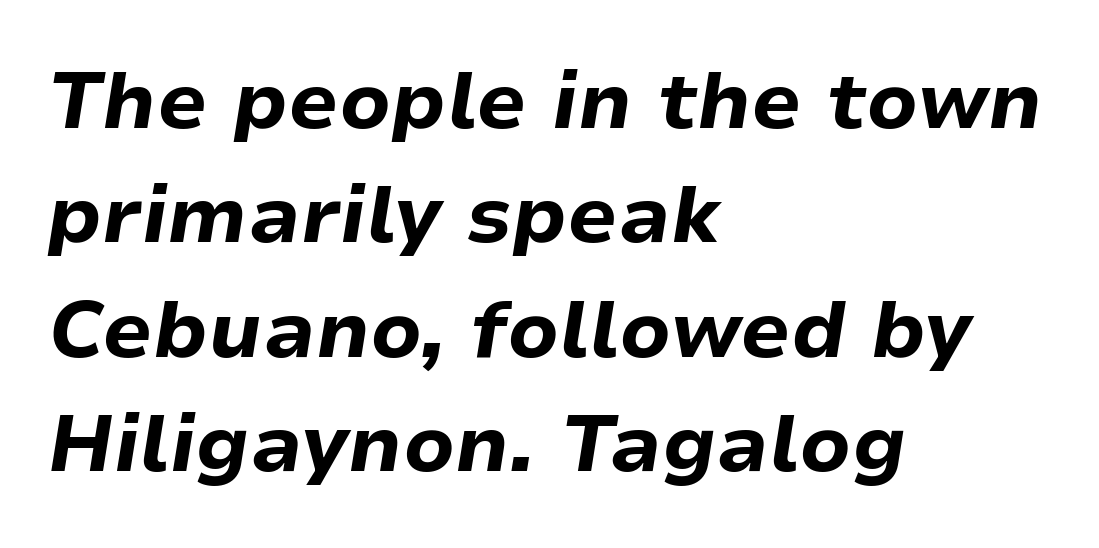
Q: Is the text bold? A: Yes.
Q: Is the text italic (slanted)? A: Yes, it leans right by about 9 degrees.
Q: Is the text underlined? A: No.
Q: How is the paragraph aligned? A: Left-aligned.
Q: Is the spacing between letters normal or unusually wide? A: Normal.
Q: Is the spacing between lines tight, normal or loose? A: Normal.
Q: Width (condensed, normal, or wide)? A: Normal.
Q: Stroke contrast? A: Low.
Q: x-height? A: Medium.
Q: Monospaced? A: No.
